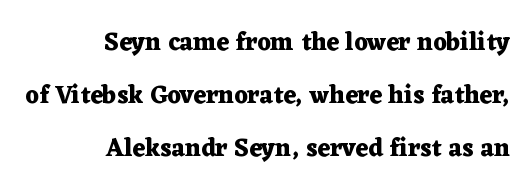
The image shows 25 px bold type, upright; set right-aligned, loose line spacing (2.13x), normal letter spacing, not underlined.
